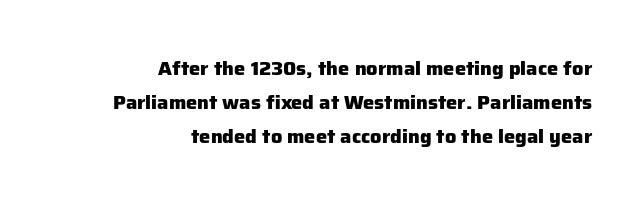
{"italic": "no", "bold": "yes", "underline": "no", "align": "right", "line_spacing_ratio": 1.71, "letter_spacing": "normal", "letter_spacing_em": 0.0, "glyph_px": 20}
